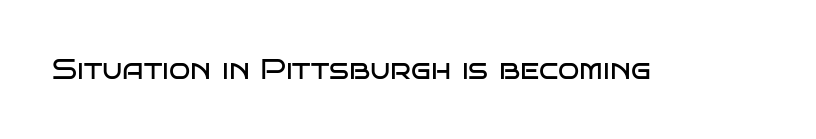
Q: Is the text bold? A: No.
Q: Is the text italic (slanted)? A: No, it is upright.
Q: Is the typeface a serif or a sans-serif typeface? A: Sans-serif.
Q: Is the text underlined? A: No.
Q: Is the spacing between letters normal or unusually wide? A: Normal.
Q: Width (condensed, normal, or wide)? A: Wide.
Q: Stroke contrast? A: Low.
Q: x-height? A: Large.
Q: Monospaced? A: No.
